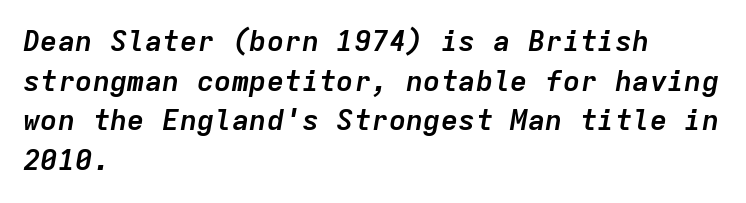
Caption: bold face, heavy strokes. The paragraph has a hard left edge and a soft right edge. Would a proofreader flag this as italicized? Yes. Spacing between characters is what you'd get straight out of the box. The vertical gap from one line to the next is medium.
